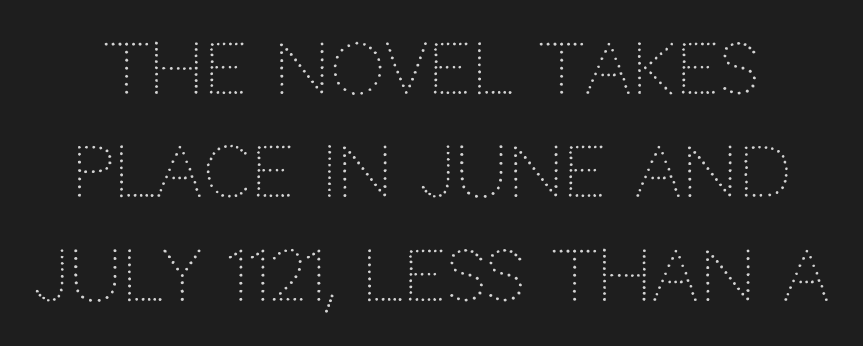
Q: Is the text bold? A: No.
Q: Is the text italic (slanted)? A: No, it is upright.
Q: Is the typeface a serif or a sans-serif typeface? A: Sans-serif.
Q: Is the text underlined? A: No.
Q: Is the spacing between letters normal or unusually wide? A: Normal.
Q: Is the spacing between lines tight, normal or loose? A: Normal.
Q: Width (condensed, normal, or wide)? A: Normal.
Q: Stroke contrast? A: Low.
Q: x-height? A: Large.
Q: Monospaced? A: No.
